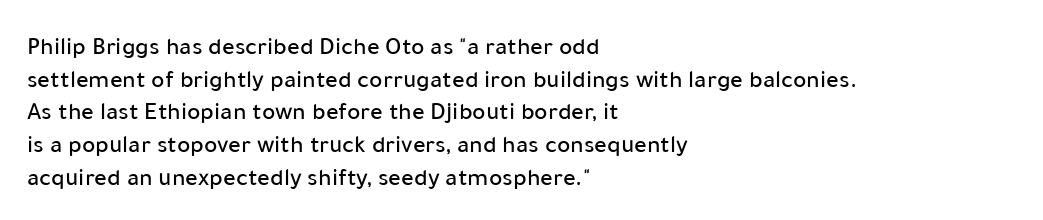
Q: Is the text italic (slanted)? A: No, it is upright.
Q: Is the text underlined? A: No.
Q: How is the paragraph aligned? A: Left-aligned.
Q: Is the spacing between letters normal or unusually wide? A: Normal.
Q: Is the spacing between lines tight, normal or loose? A: Normal.
